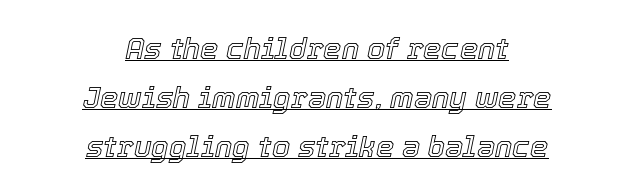
Q: Is the text italic (slanted)? A: Yes, it leans right by about 12 degrees.
Q: Is the text underlined? A: Yes.
Q: How is the paragraph aligned? A: Centered.
Q: Is the spacing between letters normal or unusually wide? A: Normal.
Q: Is the spacing between lines tight, normal or loose? A: Normal.
Q: Width (condensed, normal, or wide)? A: Normal.
Q: x-height? A: Medium.
Q: Monospaced? A: No.
